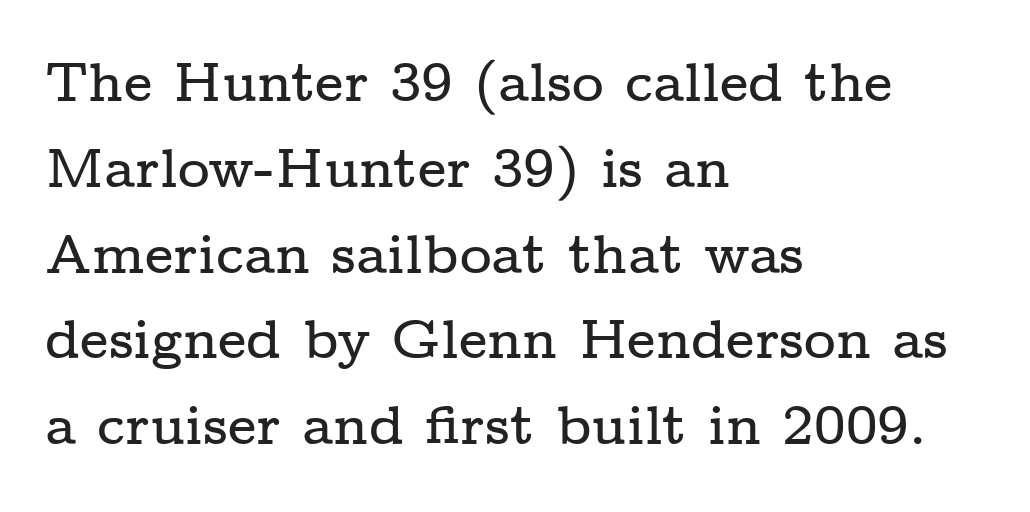
The image shows 55 px wide serif type, upright; set left-aligned, normal line spacing (1.56x), normal letter spacing, not underlined; low stroke contrast and a medium x-height.
